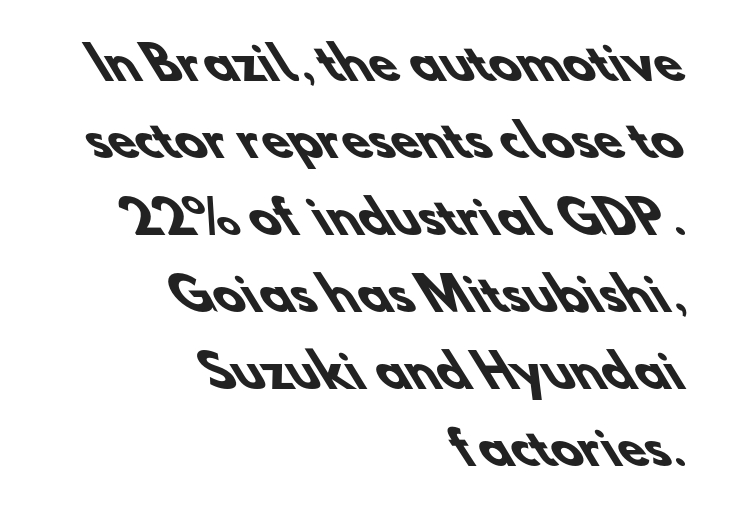
Q: Is the text bold? A: Yes.
Q: Is the typeface a serif or a sans-serif typeface? A: Sans-serif.
Q: Is the text underlined? A: No.
Q: How is the paragraph aligned? A: Right-aligned.
Q: Is the spacing between letters normal or unusually wide? A: Normal.
Q: Width (condensed, normal, or wide)? A: Normal.
Q: Stroke contrast? A: Low.
Q: x-height? A: Small.
Q: Monospaced? A: No.
